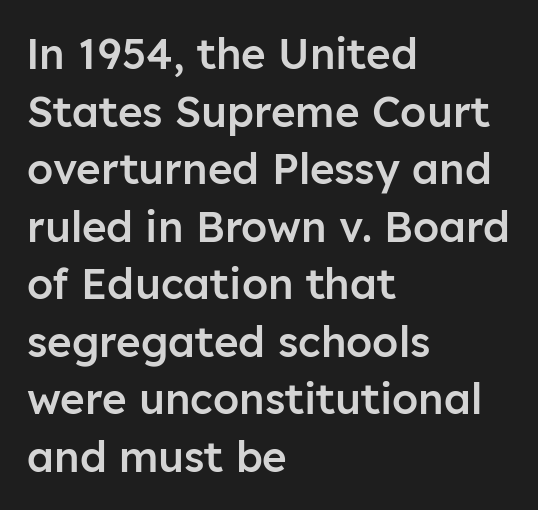
Q: Is the text bold? A: Semi-bold.
Q: Is the text italic (slanted)? A: No, it is upright.
Q: Is the typeface a serif or a sans-serif typeface? A: Sans-serif.
Q: Is the text underlined? A: No.
Q: How is the paragraph aligned? A: Left-aligned.
Q: Is the spacing between letters normal or unusually wide? A: Normal.
Q: Is the spacing between lines tight, normal or loose? A: Normal.
Q: Width (condensed, normal, or wide)? A: Normal.
Q: Stroke contrast? A: Low.
Q: x-height? A: Medium.
Q: Monospaced? A: No.
